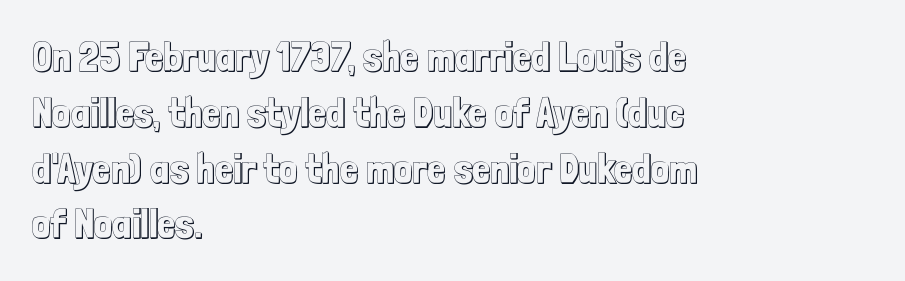
The image shows 41 px condensed type, upright; set left-aligned, normal line spacing (1.36x), normal letter spacing, not underlined; a medium x-height.
